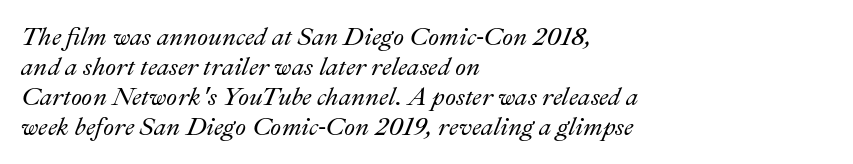
Descenders are the only things crossing below the line. Horizontal alignment here is leftward, the default for most running prose. The specimen reads as italic at a glance. The line texture is even and compact thanks to regular tracking.
